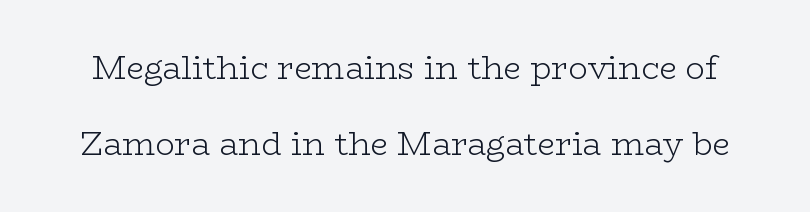
The image shows 32 px light, wide serif type, upright; set loose line spacing (2.38x), normal letter spacing, not underlined; low stroke contrast and a medium x-height.
